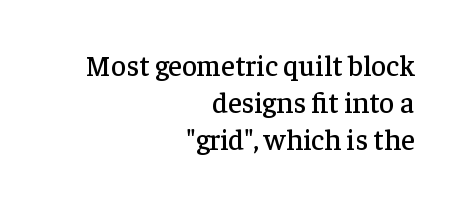
Q: Is the text italic (slanted)? A: No, it is upright.
Q: Is the typeface a serif or a sans-serif typeface? A: Serif.
Q: Is the text underlined? A: No.
Q: How is the paragraph aligned? A: Right-aligned.
Q: Is the spacing between letters normal or unusually wide? A: Normal.
Q: Is the spacing between lines tight, normal or loose? A: Normal.
Q: Width (condensed, normal, or wide)? A: Normal.
Q: Stroke contrast? A: Low.
Q: x-height? A: Medium.
Q: Monospaced? A: No.
